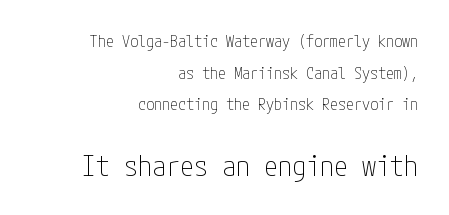
{"serif": "no", "italic": "no", "bold": "no", "weight": "thin", "width": "condensed", "stroke_contrast": "low", "x_height": "medium", "underline": "no", "align": "right", "line_spacing": "loose", "line_spacing_ratio": 1.98, "letter_spacing": "normal", "letter_spacing_em": 0.0, "larger_block": "second", "size_ratio": 1.75, "glyph_px": 28}
